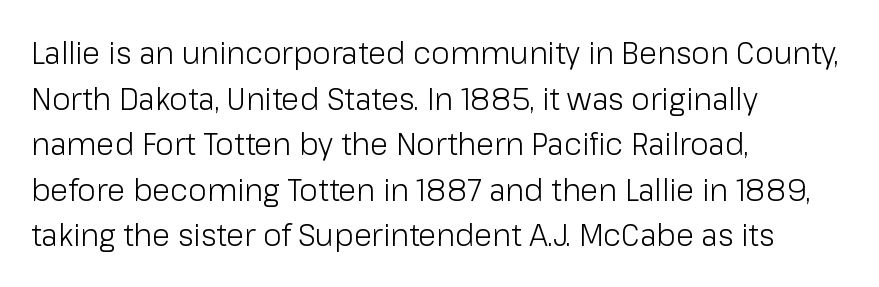
{"serif": "no", "italic": "no", "bold": "no", "weight": "light", "width": "normal", "stroke_contrast": "low", "x_height": "medium", "monospaced": "no", "underline": "no", "align": "left", "line_spacing": "normal", "line_spacing_ratio": 1.52, "letter_spacing": "normal", "letter_spacing_em": 0.0, "glyph_px": 30}
